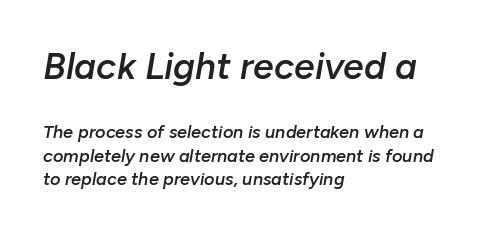
{"italic": "yes", "lean": "right", "slant_degrees": 10, "bold": "semi", "weight": "semibold", "width": "normal", "stroke_contrast": "low", "x_height": "medium", "monospaced": "no", "underline": "no", "align": "left", "line_spacing": "normal", "line_spacing_ratio": 1.29, "letter_spacing": "normal", "letter_spacing_em": 0.0, "larger_block": "first", "size_ratio": 2.06, "glyph_px": 37}
